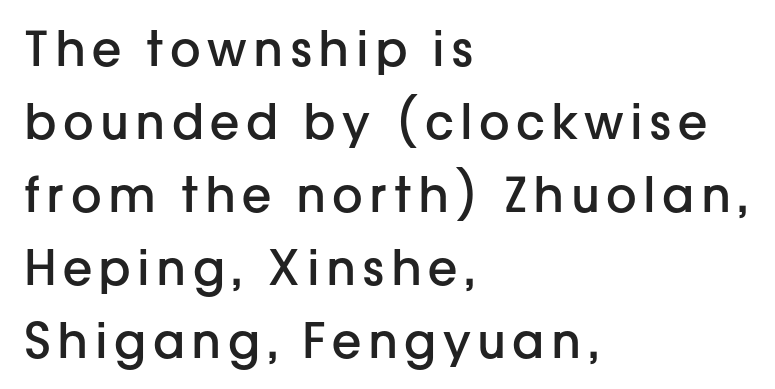
Q: Is the text bold? A: Semi-bold.
Q: Is the text italic (slanted)? A: No, it is upright.
Q: Is the typeface a serif or a sans-serif typeface? A: Sans-serif.
Q: Is the text underlined? A: No.
Q: How is the paragraph aligned? A: Left-aligned.
Q: Is the spacing between lines tight, normal or loose? A: Normal.
Q: Width (condensed, normal, or wide)? A: Normal.
Q: Stroke contrast? A: Low.
Q: x-height? A: Medium.
Q: Monospaced? A: No.
